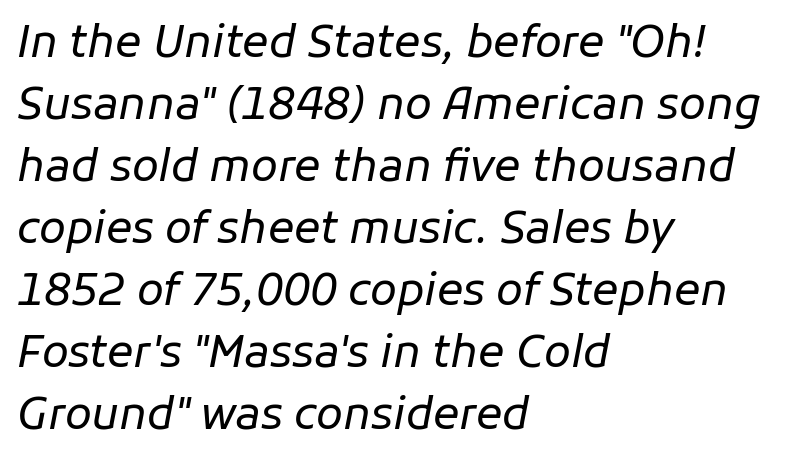
Every row of glyphs begins at an identical x-position on the left. Interline gaps are of average width in this sample. Note the varied advance widths — an 'i' is clearly narrower than an 'm'. Heft: none added — not bold. You could call the tracking neutral — neither tight nor loose. Notice how the stems are inclined rather than vertical — that's the hallmark of italics.
